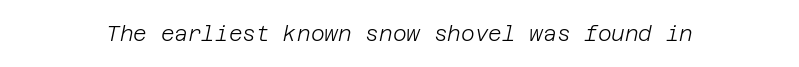
The image shows 21 px text type, italic (leaning right); set normal letter spacing, not underlined.
